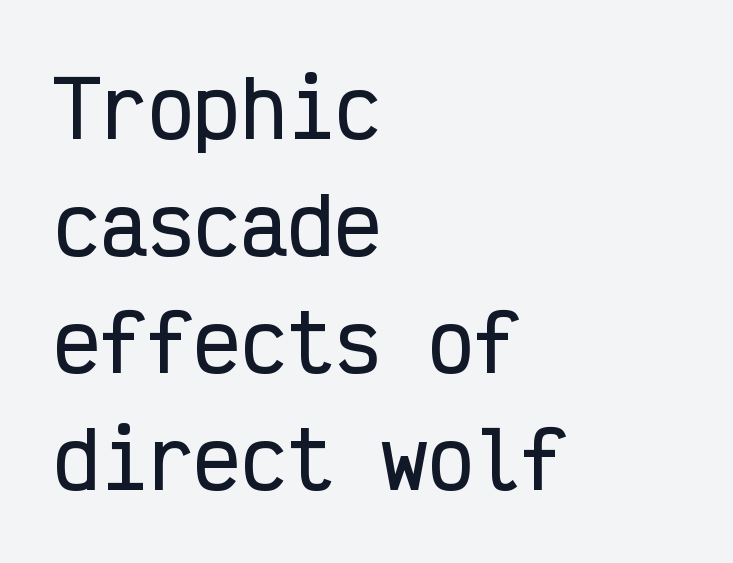
The image shows 78 px condensed sans-serif type, upright, monospaced; set left-aligned, normal line spacing (1.5x), normal letter spacing, not underlined; low stroke contrast and a medium x-height.
